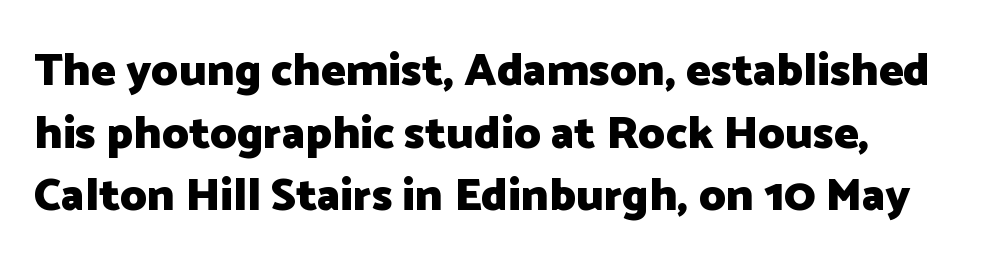
Q: Is the text bold? A: Yes.
Q: Is the text italic (slanted)? A: No, it is upright.
Q: Is the typeface a serif or a sans-serif typeface? A: Sans-serif.
Q: Is the text underlined? A: No.
Q: How is the paragraph aligned? A: Left-aligned.
Q: Is the spacing between letters normal or unusually wide? A: Normal.
Q: Is the spacing between lines tight, normal or loose? A: Normal.
Q: Width (condensed, normal, or wide)? A: Normal.
Q: Stroke contrast? A: Low.
Q: x-height? A: Medium.
Q: Monospaced? A: No.
